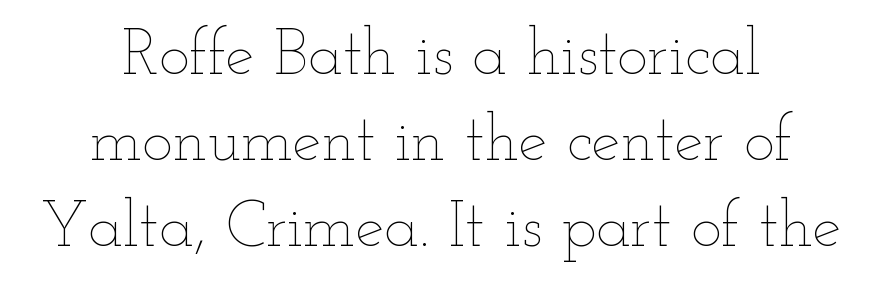
The image shows 65 px thin, wide type, upright; set centered, normal line spacing (1.32x), normal letter spacing, not underlined; low stroke contrast and a small x-height.
